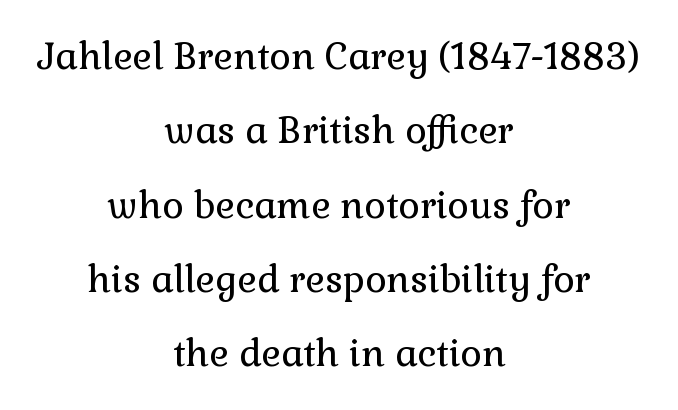
The image shows 37 px regular-weight serif type, upright; set centered, loose line spacing (2.01x), normal letter spacing, not underlined; low stroke contrast and a medium x-height.
